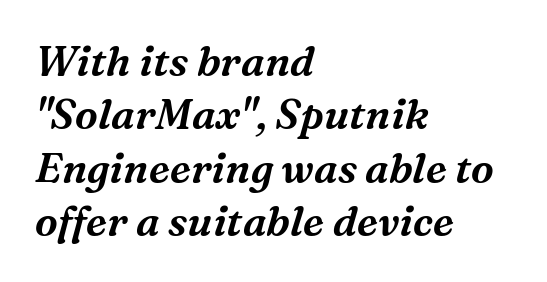
{"serif": "yes", "italic": "yes", "lean": "right", "slant_degrees": 16, "width": "normal", "stroke_contrast": "medium", "x_height": "medium", "monospaced": "no", "underline": "no", "align": "left", "line_spacing": "normal", "line_spacing_ratio": 1.3, "letter_spacing": "normal", "letter_spacing_em": 0.0, "glyph_px": 41}
